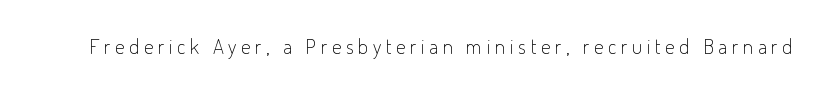
{"italic": "no", "bold": "no", "underline": "no", "letter_spacing": "wide", "letter_spacing_em": 0.22, "glyph_px": 21}
